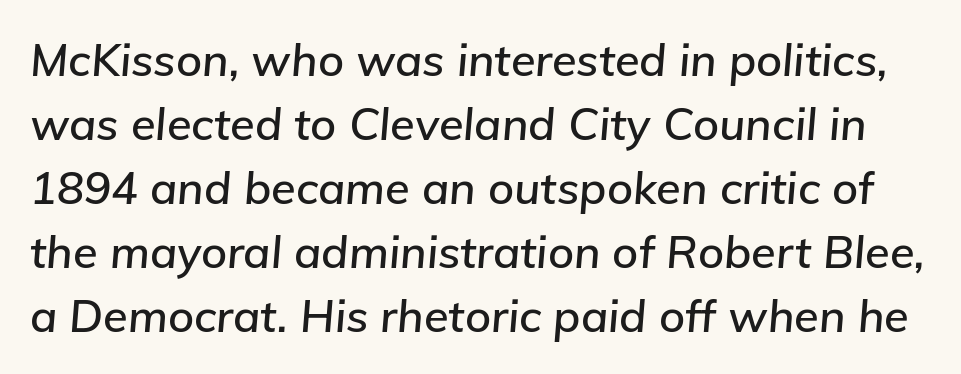
A typesetter would call this leading conventional body-copy spacing. The letters advance in unequal steps, a hallmark of proportional type. Students, note that the glyphs here touch the page at normal intervals. Each row of text sits above clean, open space. If you drew a line through each stem, it would be angled.
